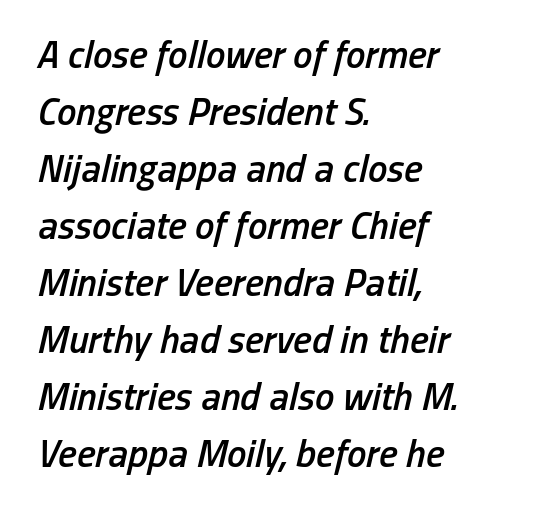
The image shows 39 px semibold, condensed type, italic (leaning right); set left-aligned, normal line spacing (1.46x), normal letter spacing, not underlined; low stroke contrast and a medium x-height.
